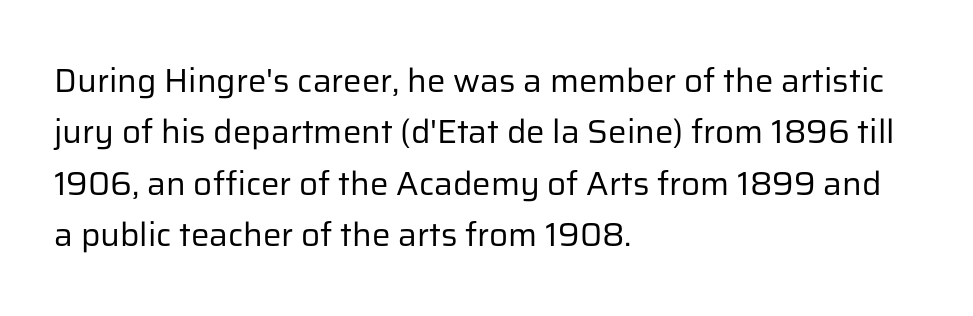
The image shows 33 px regular-weight sans-serif type, upright; set left-aligned, normal line spacing (1.56x), normal letter spacing, not underlined; low stroke contrast and a medium x-height.
